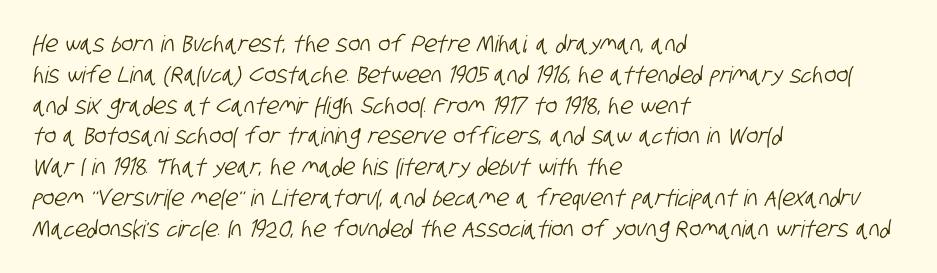
The image shows 23 px text type; set left-aligned, normal line spacing (1.34x), normal letter spacing, not underlined.
